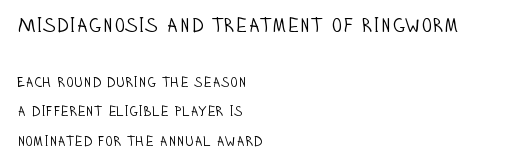
Q: Is the text bold? A: No.
Q: Is the text italic (slanted)? A: No, it is upright.
Q: Is the text underlined? A: No.
Q: How is the paragraph aligned? A: Left-aligned.
Q: Is the spacing between letters normal or unusually wide? A: Normal.
Q: Is the spacing between lines tight, normal or loose? A: Loose.
Q: Which block of text is set in a larger size, the first (top) or the second (bottom)? A: The first (top) one.
